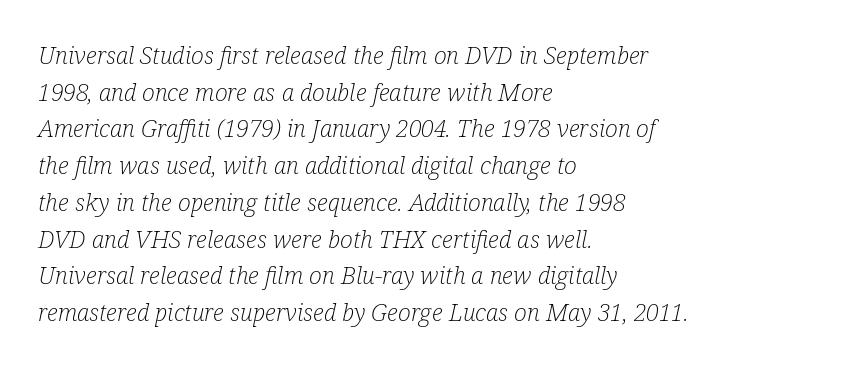
The image shows 24 px text type, italic (leaning right); set left-aligned, normal line spacing (1.53x), normal letter spacing, not underlined.
